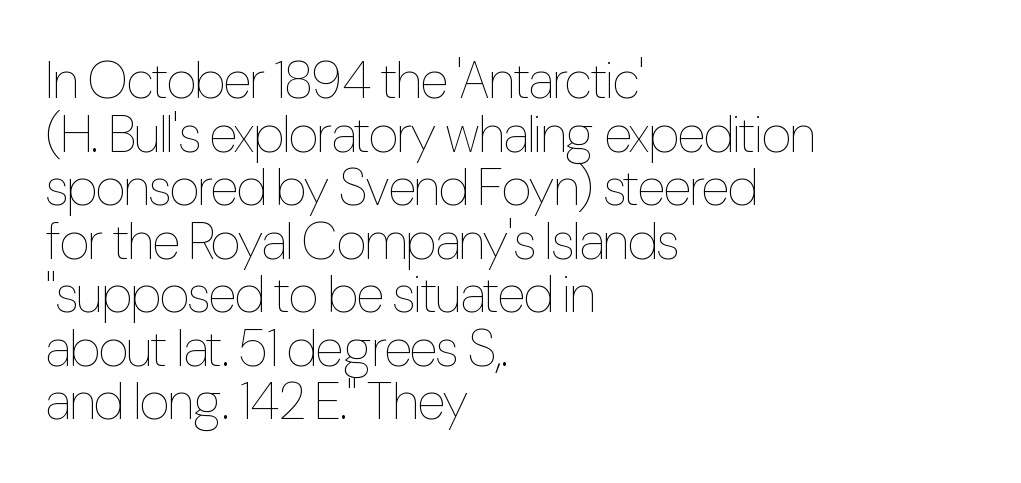
The image shows 52 px thin, condensed type, upright; set left-aligned, tight line spacing (1.03x), normal letter spacing, not underlined; low stroke contrast and a medium x-height.
